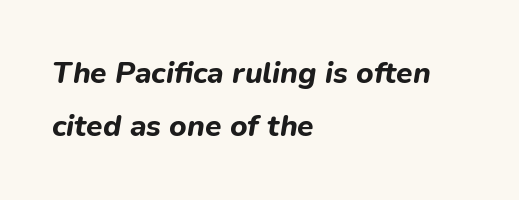
Every row of glyphs begins at an identical x-position on the left. Glyph-to-glyph distance matches everyday printed text. The space beneath each line is pristine and unruled. Would a proofreader flag this as italicized? Yes. A typesetter would call this proportional, since set widths differ per character. Heavy-handed strokes throughout: this text is bold.
